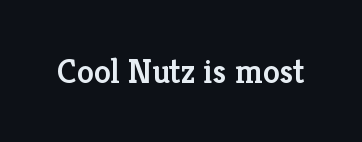
Looks like regular typesetting: each glyph gets only the width it needs. Upright lettering throughout. The specimen omits any rule beneath the text block's lines. Nothing unusual about the tracking: characters are spaced as the font intends. Look at the bottom of the vertical strokes: they flare into serifs here. The rendering uses a semibold face; strokes are thickened but not to full bold.
